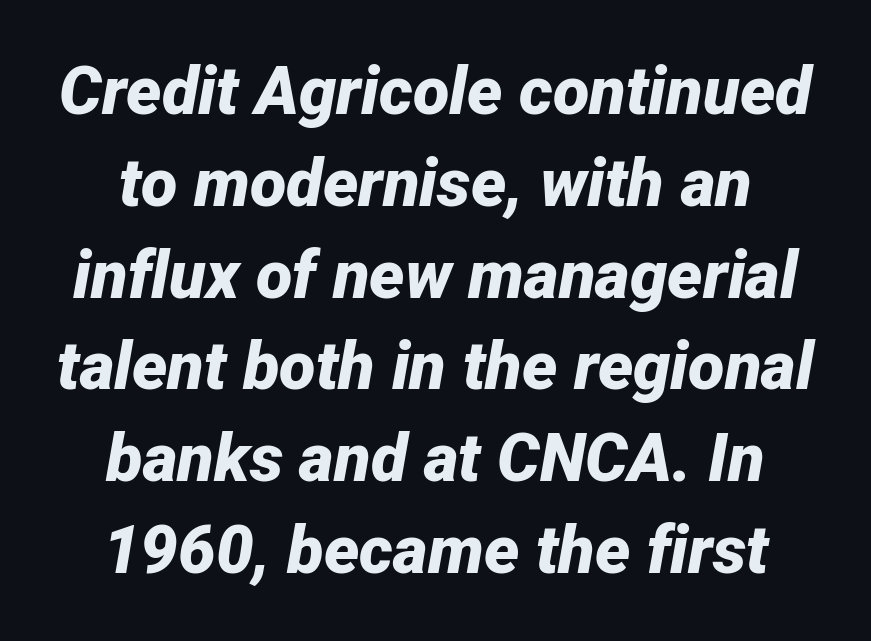
The image shows 67 px bold type, italic (leaning right); set normal line spacing (1.37x), normal letter spacing, not underlined; low stroke contrast and a medium x-height.
